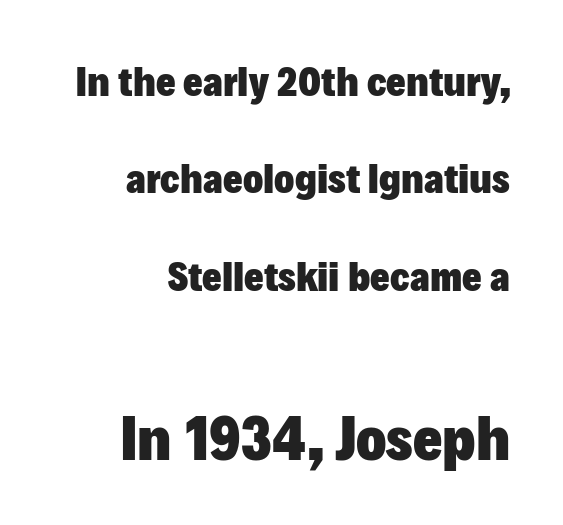
The image shows 63 px heavy sans-serif type, upright; set right-aligned, loose line spacing (2.32x), normal letter spacing, not underlined; the second (bottom) block is 1.5x larger; low stroke contrast and a medium x-height.
